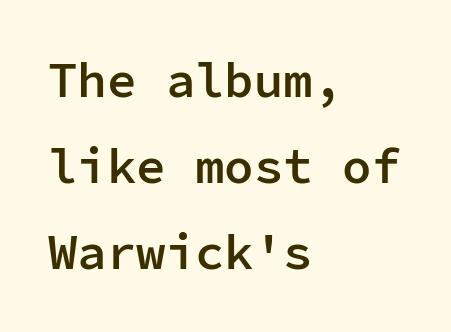
The image shows 49 px semibold sans-serif type, upright, monospaced; set left-aligned, line spacing 1.76x, normal letter spacing, not underlined; low stroke contrast and a medium x-height.
